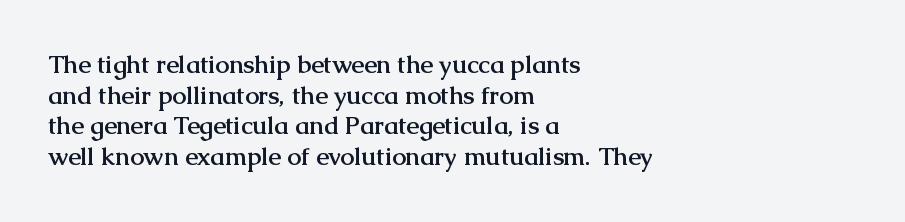
Q: Is the text bold? A: Yes.
Q: Is the text italic (slanted)? A: No, it is upright.
Q: Is the text underlined? A: No.
Q: How is the paragraph aligned? A: Left-aligned.
Q: Is the spacing between letters normal or unusually wide? A: Normal.
